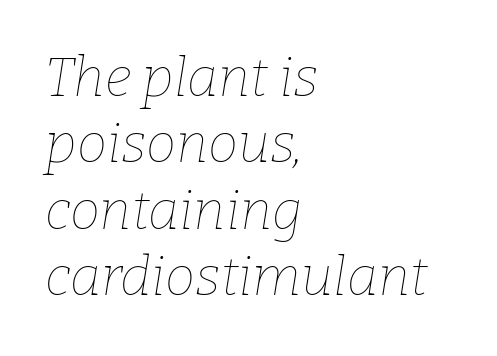
{"italic": "yes", "lean": "right", "slant_degrees": 9, "bold": "no", "weight": "thin", "width": "normal", "stroke_contrast": "low", "x_height": "medium", "monospaced": "no", "underline": "no", "align": "left", "line_spacing_ratio": 1.23, "letter_spacing": "normal", "letter_spacing_em": 0.0, "glyph_px": 54}
